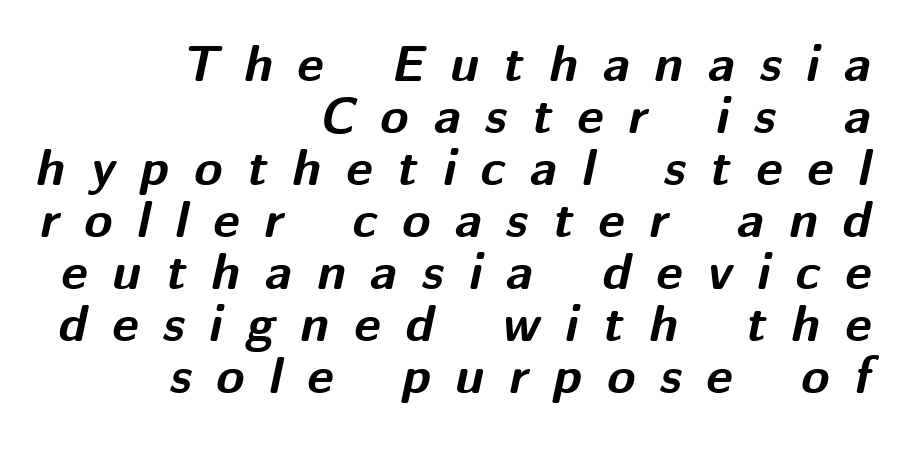
Q: Is the text bold? A: Yes.
Q: Is the text italic (slanted)? A: Yes, it leans right by about 12 degrees.
Q: Is the text underlined? A: No.
Q: How is the paragraph aligned? A: Right-aligned.
Q: Is the spacing between letters normal or unusually wide? A: Unusually wide.
Q: Is the spacing between lines tight, normal or loose? A: Tight.
Q: Width (condensed, normal, or wide)? A: Normal.
Q: Stroke contrast? A: Medium.
Q: x-height? A: Medium.
Q: Monospaced? A: No.
